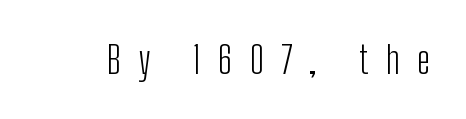
The strokes carry an ordinary text weight at most. You could not count columns in this text — the font is proportionally spaced. Between one letter and the next there's a generous, obvious gap. Clear beneath every line of the passage. In terms of posture, this sample is upright.
